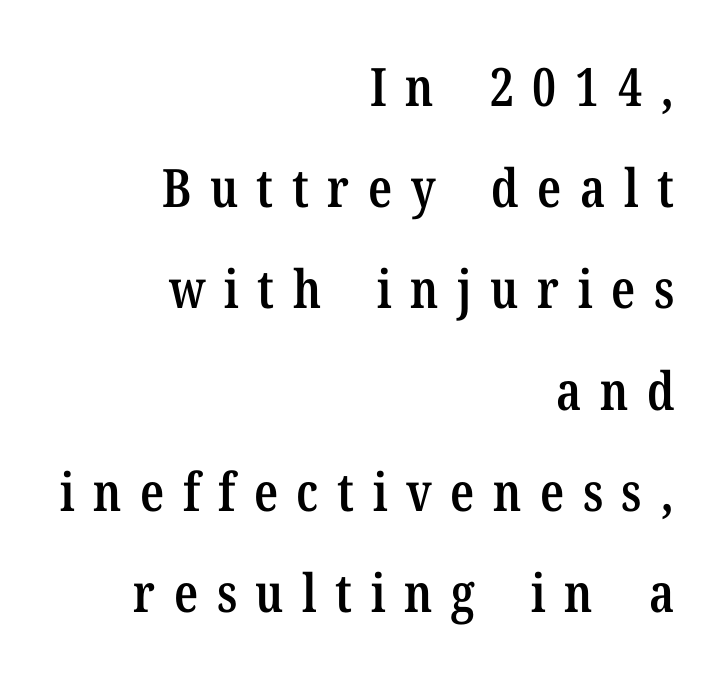
{"serif": "yes", "italic": "no", "bold": "semi", "weight": "semibold", "width": "condensed", "stroke_contrast": "low", "x_height": "medium", "monospaced": "no", "underline": "no", "align": "right", "line_spacing": "loose", "line_spacing_ratio": 1.91, "letter_spacing": "wide", "letter_spacing_em": 0.35, "glyph_px": 53}
